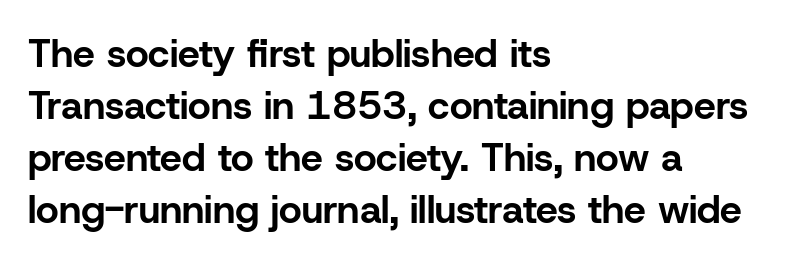
Think of a printed novel: that variable character pitch is what you see here. Nope, not italic — everything's standing straight. The line texture is even and compact thanks to regular tracking. Leading matches the norm, producing a regular column.
